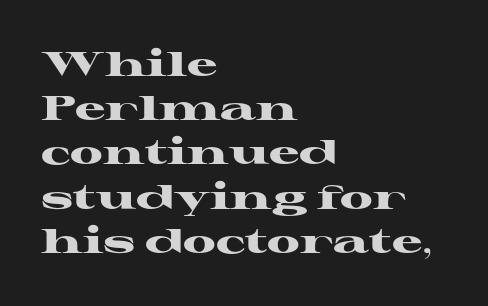
{"serif": "yes", "italic": "no", "bold": "yes", "weight": "heavy", "width": "wide", "stroke_contrast": "high", "x_height": "medium", "monospaced": "no", "underline": "no", "align": "left", "line_spacing": "normal", "line_spacing_ratio": 1.3, "letter_spacing": "normal", "letter_spacing_em": 0.0, "glyph_px": 34}
